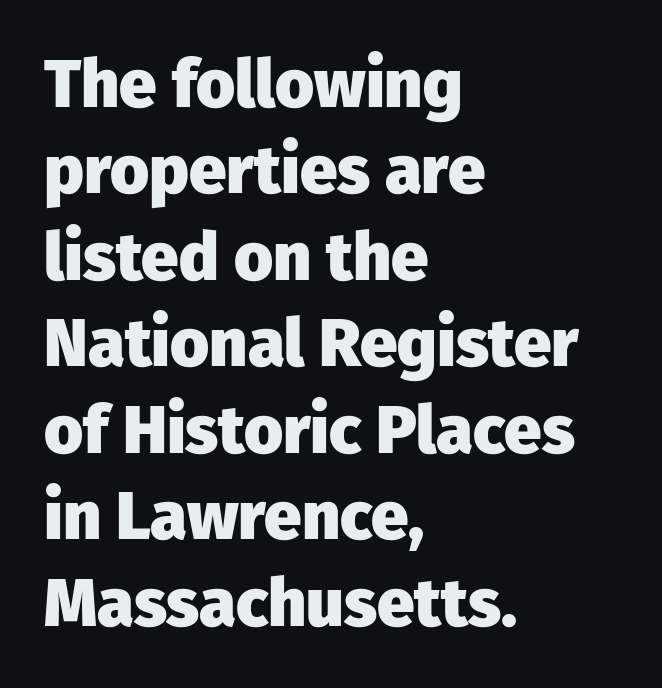
{"serif": "no", "italic": "no", "bold": "yes", "weight": "heavy", "width": "normal", "stroke_contrast": "low", "x_height": "medium", "monospaced": "no", "underline": "no", "align": "left", "line_spacing": "normal", "line_spacing_ratio": 1.29, "letter_spacing": "normal", "letter_spacing_em": 0.0, "glyph_px": 67}
